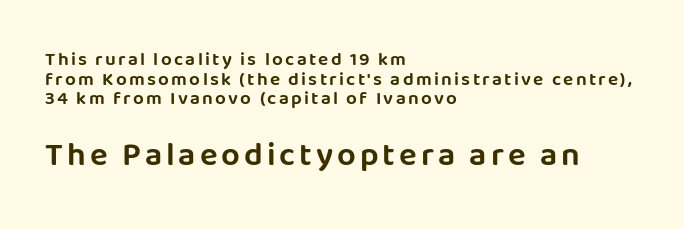
Q: Is the text italic (slanted)? A: No, it is upright.
Q: Is the typeface a serif or a sans-serif typeface? A: Sans-serif.
Q: Is the text underlined? A: No.
Q: How is the paragraph aligned? A: Left-aligned.
Q: Is the spacing between lines tight, normal or loose? A: Tight.
Q: Which block of text is set in a larger size, the first (top) or the second (bottom)? A: The second (bottom) one.
Q: Width (condensed, normal, or wide)? A: Normal.
Q: Stroke contrast? A: Low.
Q: x-height? A: Large.
Q: Monospaced? A: No.
